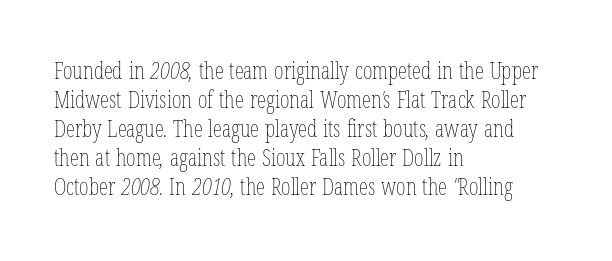
Q: Is the text bold? A: No.
Q: Is the text underlined? A: No.
Q: How is the paragraph aligned? A: Left-aligned.
Q: Is the spacing between letters normal or unusually wide? A: Normal.
Q: Is the spacing between lines tight, normal or loose? A: Normal.
